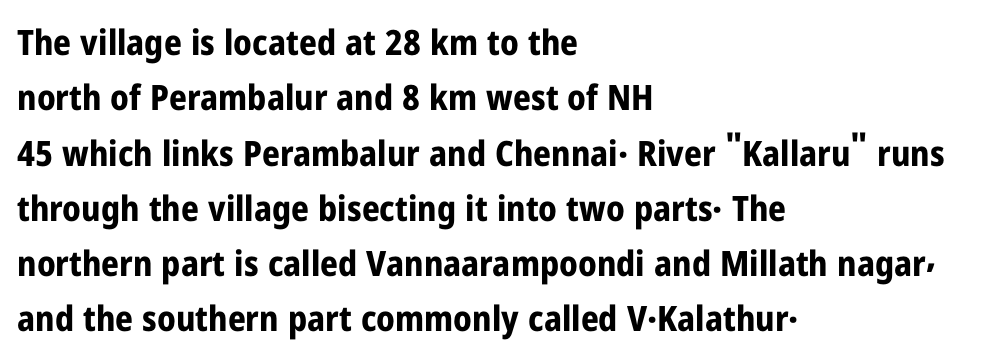
The image shows 35 px bold, condensed sans-serif type, upright; set left-aligned, normal line spacing (1.58x), normal letter spacing, not underlined; low stroke contrast and a medium x-height.
